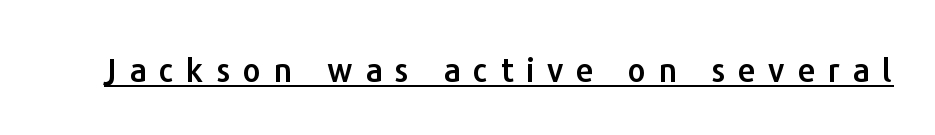
The image shows 32 px sans-serif type, upright; set unusually wide letter spacing (+0.4 em), underlined; low stroke contrast and a medium x-height.
